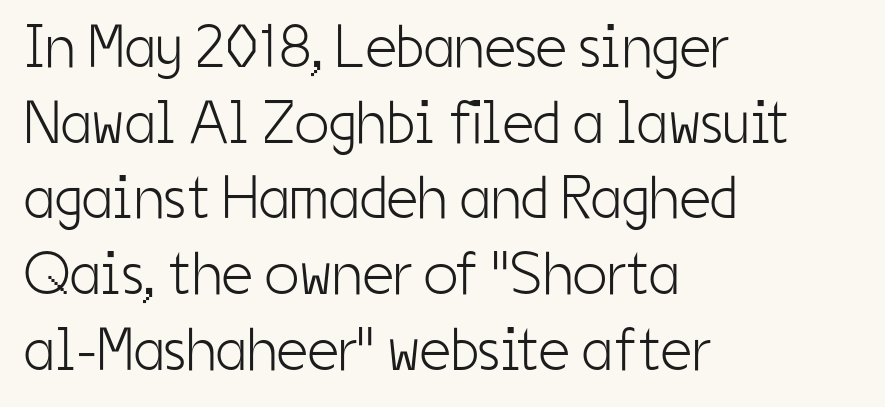
{"serif": "no", "italic": "no", "bold": "no", "weight": "light", "width": "condensed", "stroke_contrast": "low", "x_height": "medium", "monospaced": "no", "underline": "no", "align": "left", "line_spacing_ratio": 1.24, "letter_spacing": "normal", "letter_spacing_em": 0.0, "glyph_px": 61}
